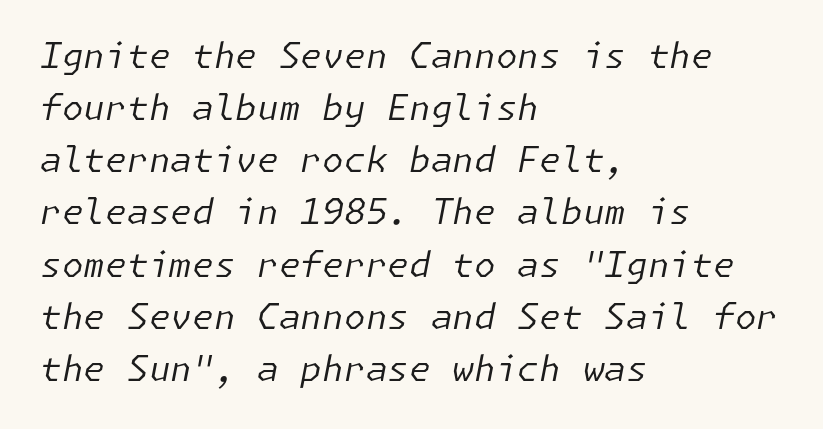
Q: Is the text bold? A: No.
Q: Is the text italic (slanted)? A: Yes, it leans right by about 11 degrees.
Q: Is the text underlined? A: No.
Q: How is the paragraph aligned? A: Left-aligned.
Q: Is the spacing between letters normal or unusually wide? A: Normal.
Q: Is the spacing between lines tight, normal or loose? A: Normal.
Q: Width (condensed, normal, or wide)? A: Normal.
Q: Stroke contrast? A: Low.
Q: x-height? A: Medium.
